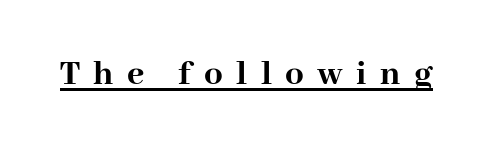
The image shows 37 px semibold serif type, upright; set unusually wide letter spacing (+0.36 em), underlined; high stroke contrast and a medium x-height.
